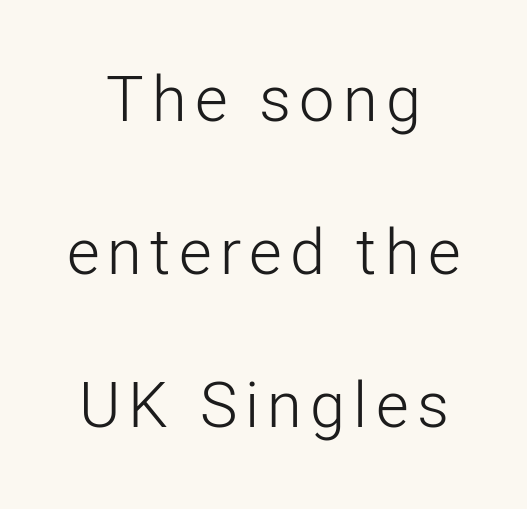
{"serif": "no", "italic": "no", "bold": "no", "weight": "light", "width": "normal", "stroke_contrast": "low", "x_height": "medium", "monospaced": "no", "underline": "no", "line_spacing": "loose", "line_spacing_ratio": 2.43, "glyph_px": 63}
